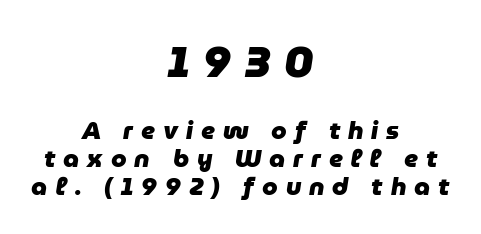
The image shows 44 px heavy type, italic (leaning right); set centered, tight line spacing (1.12x), unusually wide letter spacing (+0.32 em), not underlined; the first (top) block is 1.76x larger; low stroke contrast and a medium x-height.
